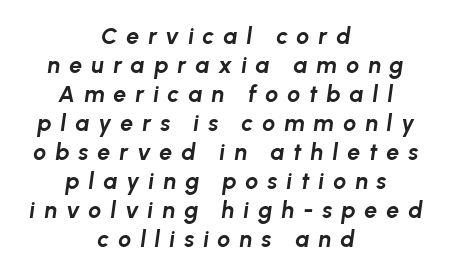
Q: Is the text bold? A: Yes.
Q: Is the text italic (slanted)? A: Yes, it leans right by about 8 degrees.
Q: Is the text underlined? A: No.
Q: How is the paragraph aligned? A: Centered.
Q: Is the spacing between letters normal or unusually wide? A: Unusually wide.
Q: Is the spacing between lines tight, normal or loose? A: Normal.
